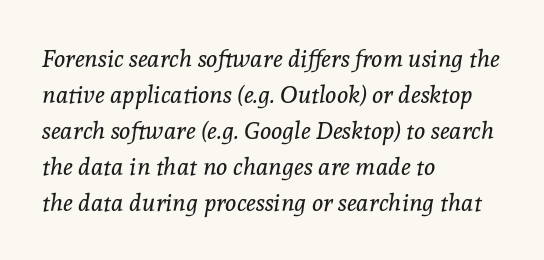
A typesetter would mark this as italic. Leading matches the norm, producing a regular column. Letters have the restrained weight of plain body copy at most. Words appear dense and cohesive because spacing is normal. The words here are not underlined.
